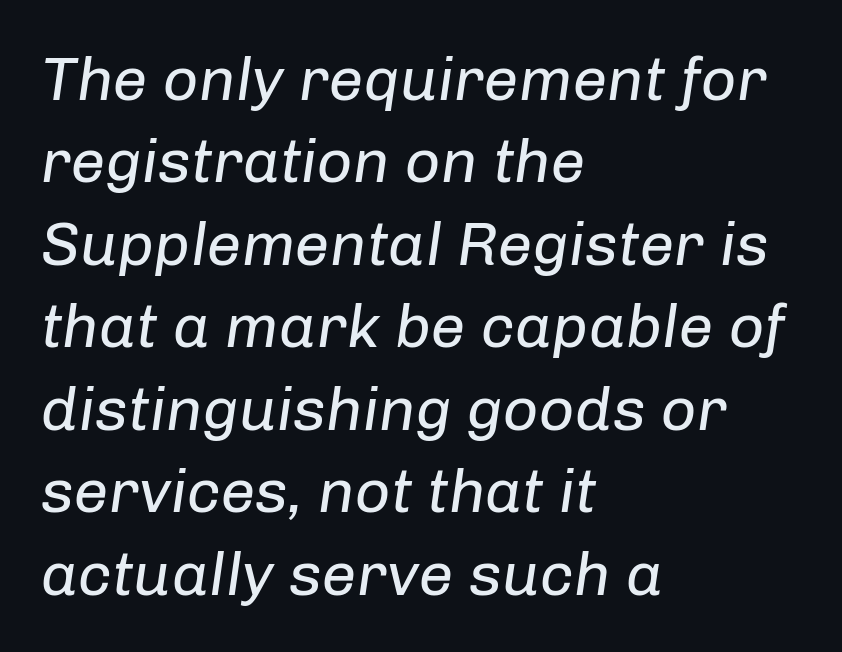
The image shows 62 px regular-weight type, italic (leaning right); set left-aligned, normal line spacing (1.33x), normal letter spacing, not underlined; low stroke contrast and a medium x-height.
